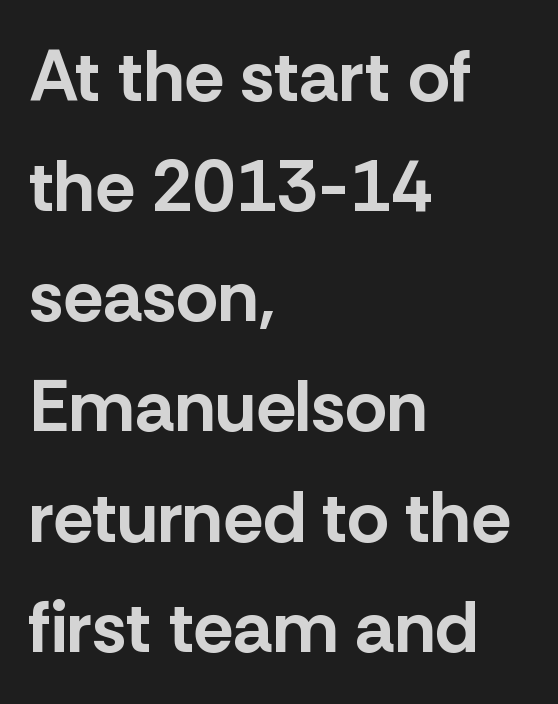
The typesetting leans heavy: a genuine bold. Underlining? Definitely not there. Each letter's strokes conclude bluntly, with no projecting serifs. The rendering uses natural spacing where letterforms have individual widths.
